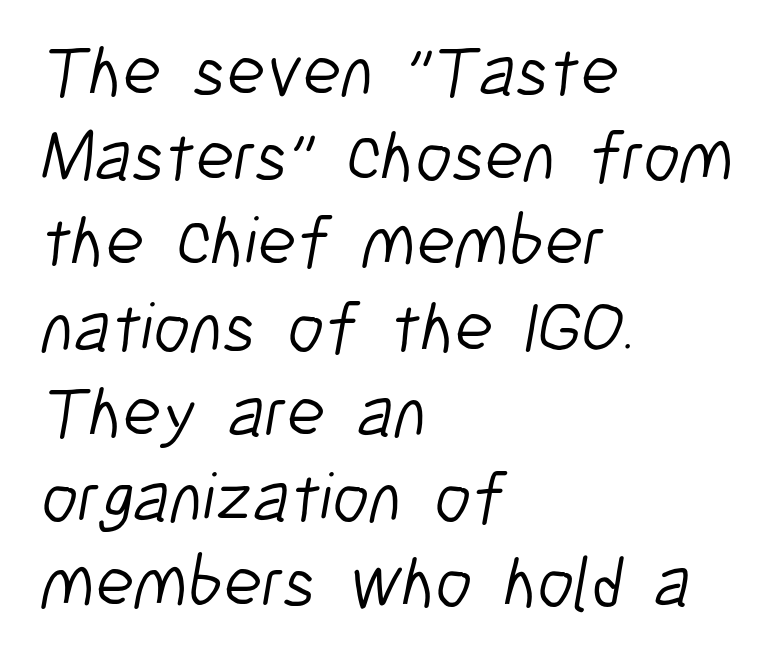
Q: Is the text bold? A: No.
Q: Is the typeface a serif or a sans-serif typeface? A: Sans-serif.
Q: Is the text underlined? A: No.
Q: How is the paragraph aligned? A: Left-aligned.
Q: Is the spacing between letters normal or unusually wide? A: Normal.
Q: Width (condensed, normal, or wide)? A: Condensed.
Q: Stroke contrast? A: Low.
Q: x-height? A: Medium.
Q: Monospaced? A: No.
